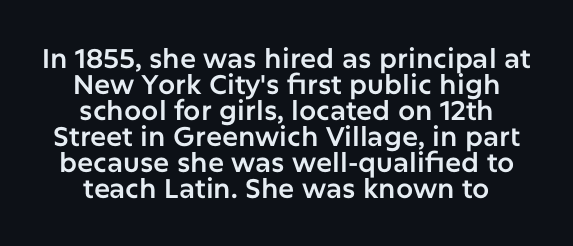
The image shows 27 px text type, upright; set centered, tight line spacing (0.96x), normal letter spacing, not underlined.
